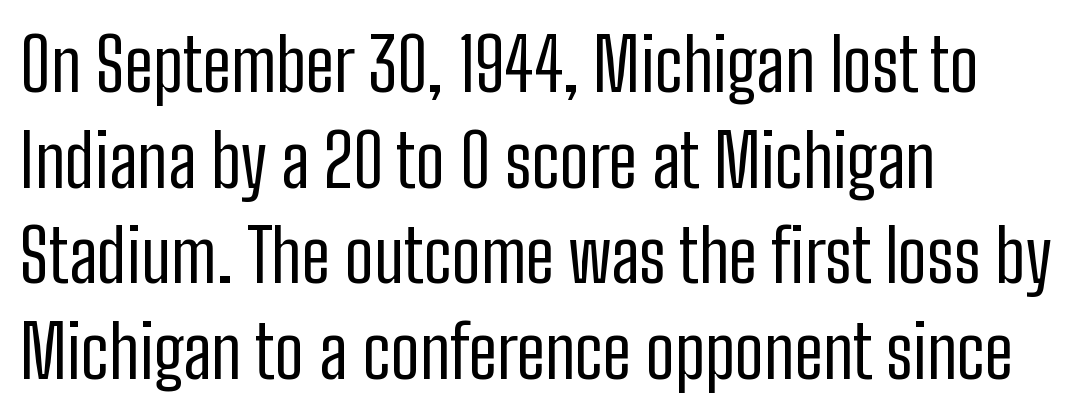
Posture: vertical. Casual observation: everything's shoved over to the left. This is not heavy type; no bold has been used. The typeface chosen for these lines omits serifs. The rendering keeps characters at their native spacing. Anything drawn beneath the words? Only blank space.
